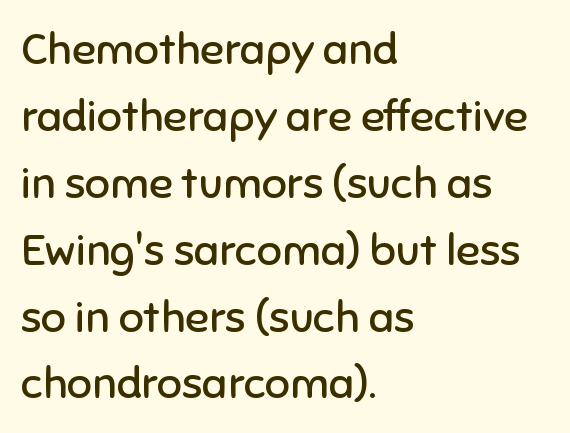
Successive baselines arrive at the customary interval. Nothing heavy about these letters — not bold at all. The rag falls on the right side of this text block. Are there feet on the stems? There aren't — it's a sans. This sample has the flowing, uneven cadence of proportional lettering.
